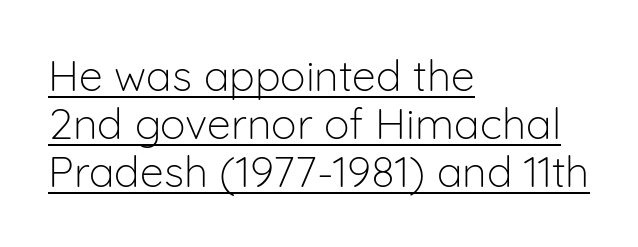
Compared with typical paragraphs, the rows here are closer together. These lines were composed using upright roman letters. The rendering keeps characters at their native spacing. The font family rendered here belongs to the sans-serif group. Weight: in the light-to-regular range. The face used here appears with an underline applied.
